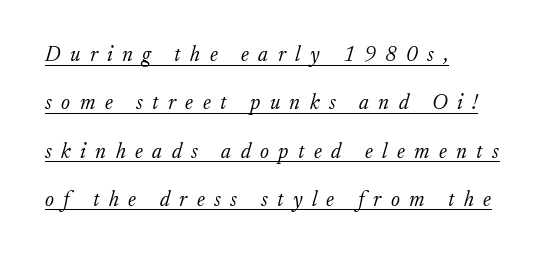
Q: Is the text bold? A: No.
Q: Is the text italic (slanted)? A: Yes, it leans right by about 17 degrees.
Q: Is the text underlined? A: Yes.
Q: How is the paragraph aligned? A: Left-aligned.
Q: Is the spacing between letters normal or unusually wide? A: Unusually wide.
Q: Is the spacing between lines tight, normal or loose? A: Loose.
